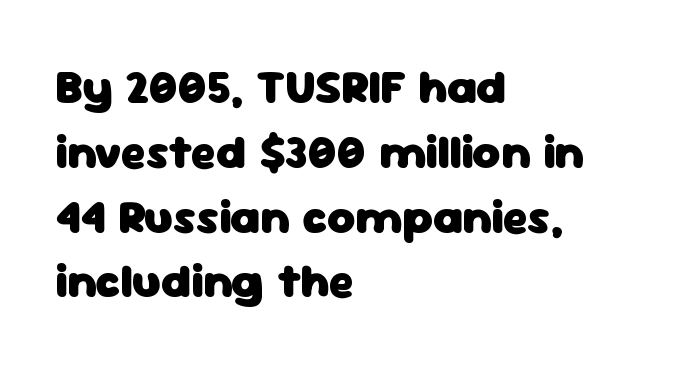
Quick note: underline off. The letters stand straight up with perfectly vertical stems. Does the type have serifs? No, each stem ends abruptly. Successive baselines arrive at the customary interval.
